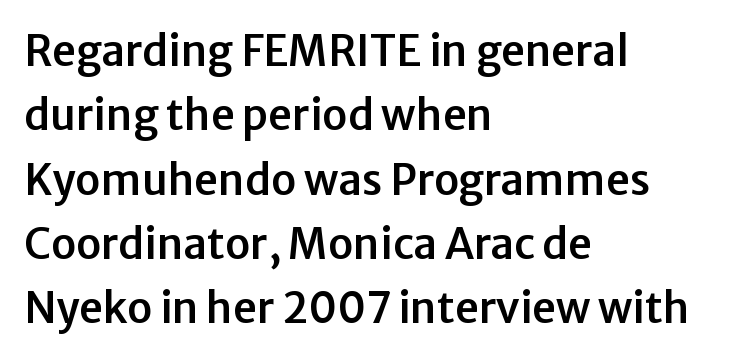
Q: Is the text italic (slanted)? A: No, it is upright.
Q: Is the typeface a serif or a sans-serif typeface? A: Sans-serif.
Q: Is the text underlined? A: No.
Q: How is the paragraph aligned? A: Left-aligned.
Q: Is the spacing between letters normal or unusually wide? A: Normal.
Q: Is the spacing between lines tight, normal or loose? A: Normal.
Q: Width (condensed, normal, or wide)? A: Normal.
Q: Stroke contrast? A: Low.
Q: x-height? A: Medium.
Q: Monospaced? A: No.
